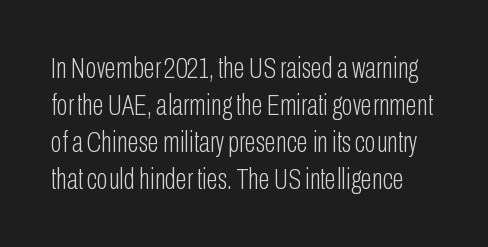
Q: Is the text bold? A: No.
Q: Is the text italic (slanted)? A: No, it is upright.
Q: Is the typeface a serif or a sans-serif typeface? A: Sans-serif.
Q: Is the text underlined? A: No.
Q: Is the spacing between letters normal or unusually wide? A: Normal.
Q: Width (condensed, normal, or wide)? A: Condensed.
Q: Stroke contrast? A: Low.
Q: x-height? A: Medium.
Q: Monospaced? A: No.
